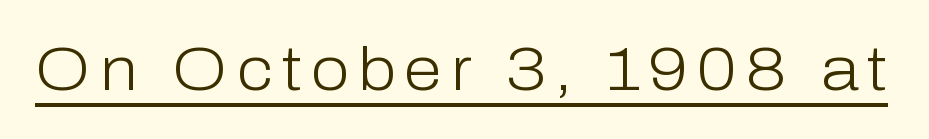
The image shows 62 px light sans-serif type, upright; set underlined; low stroke contrast and a medium x-height.
